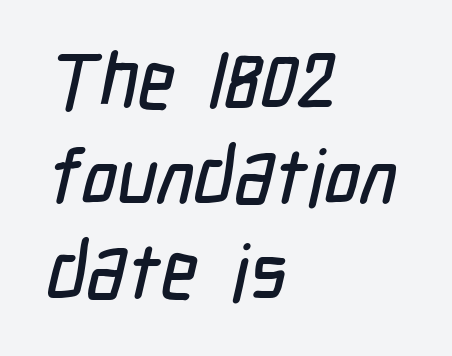
The zone under the glyphs is completely vacant. No extra tracking has been applied to these lines. The rag falls on the right side of this text block. Here the designer chose a conventional face with non-uniform glyph widths.
